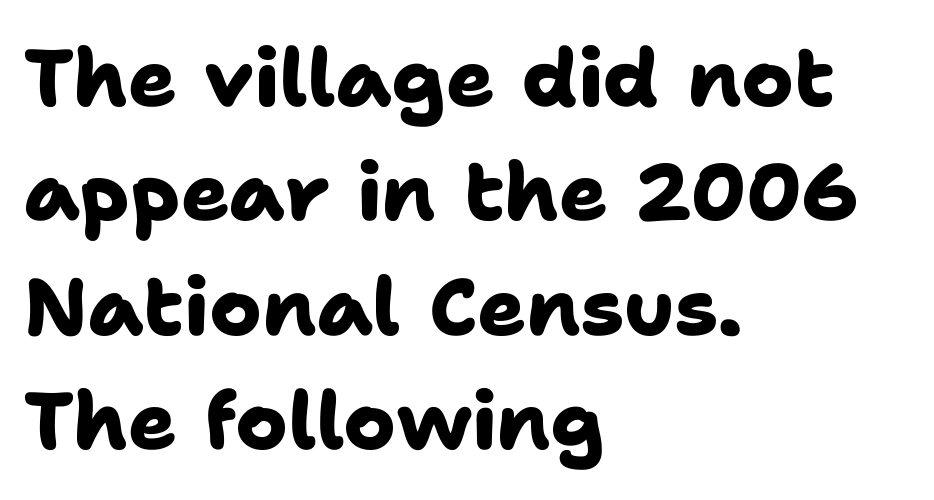
Q: Is the text bold? A: Yes.
Q: Is the typeface a serif or a sans-serif typeface? A: Sans-serif.
Q: Is the text underlined? A: No.
Q: How is the paragraph aligned? A: Left-aligned.
Q: Is the spacing between letters normal or unusually wide? A: Normal.
Q: Is the spacing between lines tight, normal or loose? A: Normal.
Q: Width (condensed, normal, or wide)? A: Normal.
Q: Stroke contrast? A: Low.
Q: x-height? A: Medium.
Q: Monospaced? A: No.
